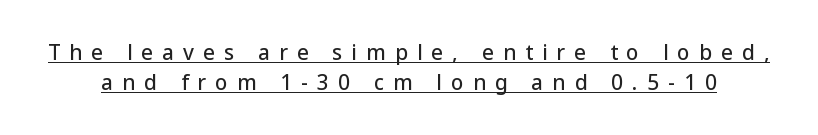
Q: Is the text italic (slanted)? A: No, it is upright.
Q: Is the text underlined? A: Yes.
Q: Is the spacing between letters normal or unusually wide? A: Unusually wide.
Q: Is the spacing between lines tight, normal or loose? A: Normal.
